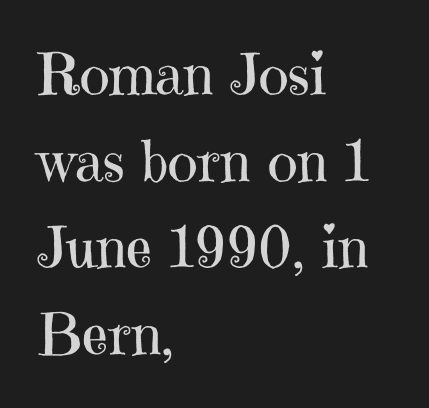
{"serif": "yes", "italic": "no", "bold": "no", "weight": "regular", "width": "normal", "stroke_contrast": "high", "x_height": "medium", "monospaced": "no", "underline": "no", "align": "left", "line_spacing": "normal", "line_spacing_ratio": 1.52, "letter_spacing": "normal", "letter_spacing_em": 0.0, "glyph_px": 57}
